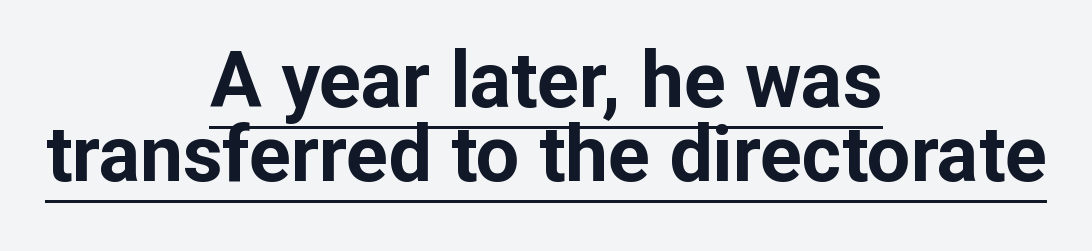
The image shows 77 px bold sans-serif type, upright; set centered, tight line spacing (0.96x), normal letter spacing, underlined; low stroke contrast and a medium x-height.
